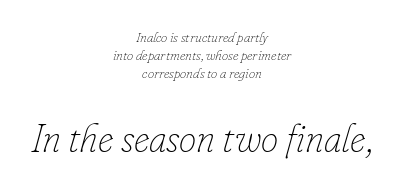
The image shows 39 px thin type, italic (leaning right); set centered, normal line spacing (1.28x), normal letter spacing, not underlined; the second (bottom) block is 2.79x larger; low stroke contrast and a small x-height.
